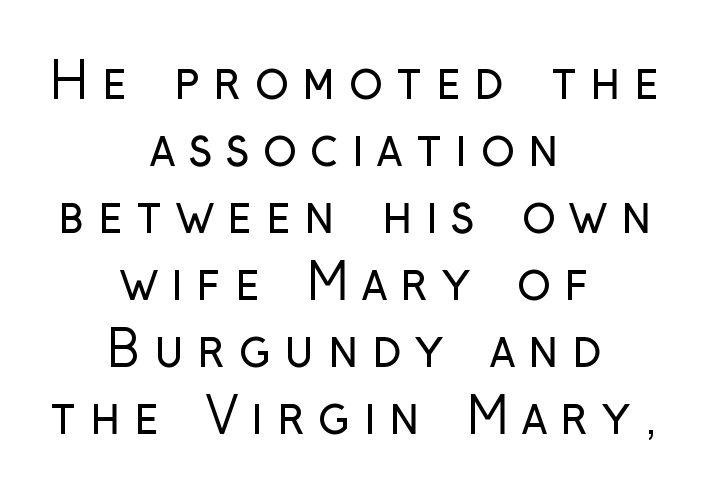
The image shows 50 px regular-weight, condensed sans-serif type, upright; set centered, normal line spacing (1.34x), unusually wide letter spacing (+0.27 em), not underlined; low stroke contrast and a medium x-height.
